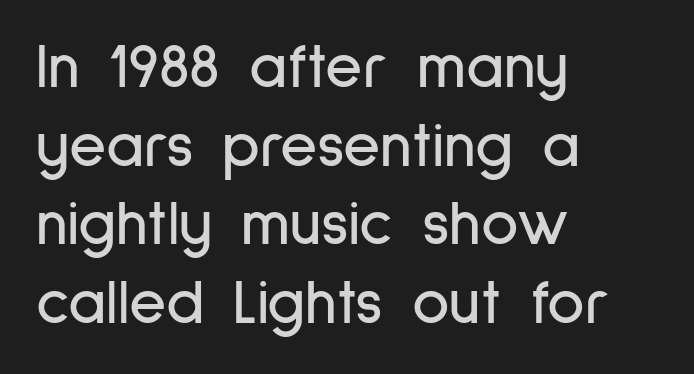
Q: Is the text italic (slanted)? A: No, it is upright.
Q: Is the typeface a serif or a sans-serif typeface? A: Sans-serif.
Q: Is the text underlined? A: No.
Q: How is the paragraph aligned? A: Left-aligned.
Q: Is the spacing between letters normal or unusually wide? A: Normal.
Q: Width (condensed, normal, or wide)? A: Condensed.
Q: Stroke contrast? A: Low.
Q: x-height? A: Medium.
Q: Monospaced? A: No.
